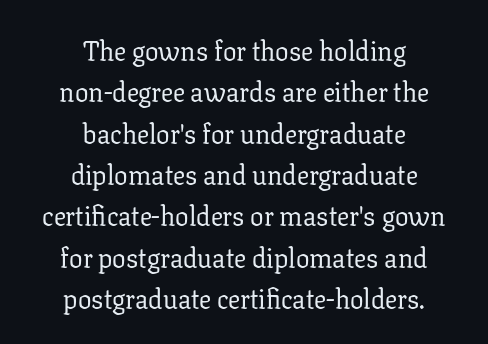
Q: Is the text bold? A: No.
Q: Is the text italic (slanted)? A: No, it is upright.
Q: Is the text underlined? A: No.
Q: How is the paragraph aligned? A: Centered.
Q: Is the spacing between letters normal or unusually wide? A: Normal.
Q: Is the spacing between lines tight, normal or loose? A: Normal.
